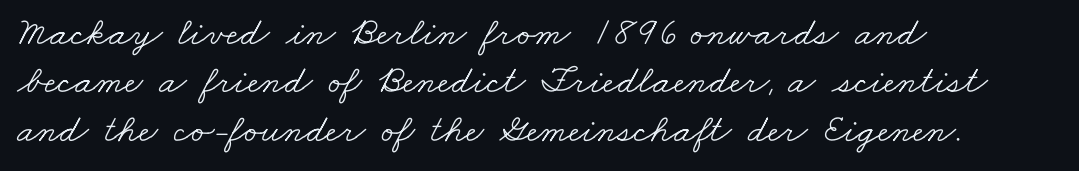
The image shows 40 px light, wide serif type; set left-aligned, line spacing 1.21x, normal letter spacing, not underlined; low stroke contrast and a small x-height.
